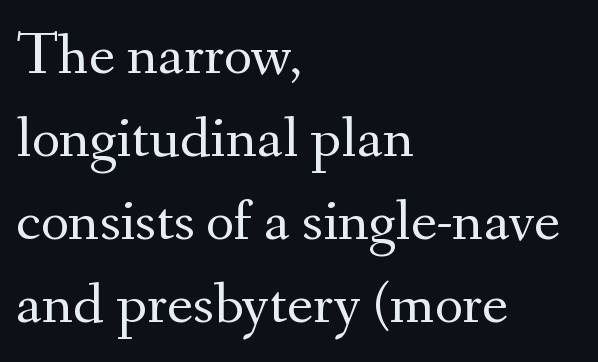
Q: Is the text bold? A: No.
Q: Is the text italic (slanted)? A: No, it is upright.
Q: Is the typeface a serif or a sans-serif typeface? A: Serif.
Q: Is the text underlined? A: No.
Q: How is the paragraph aligned? A: Left-aligned.
Q: Is the spacing between letters normal or unusually wide? A: Normal.
Q: Is the spacing between lines tight, normal or loose? A: Normal.
Q: Width (condensed, normal, or wide)? A: Normal.
Q: Stroke contrast? A: Medium.
Q: x-height? A: Small.
Q: Monospaced? A: No.
